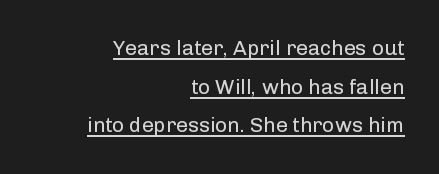
Q: Is the text bold? A: No.
Q: Is the text italic (slanted)? A: No, it is upright.
Q: Is the text underlined? A: Yes.
Q: How is the paragraph aligned? A: Right-aligned.
Q: Is the spacing between letters normal or unusually wide? A: Normal.
